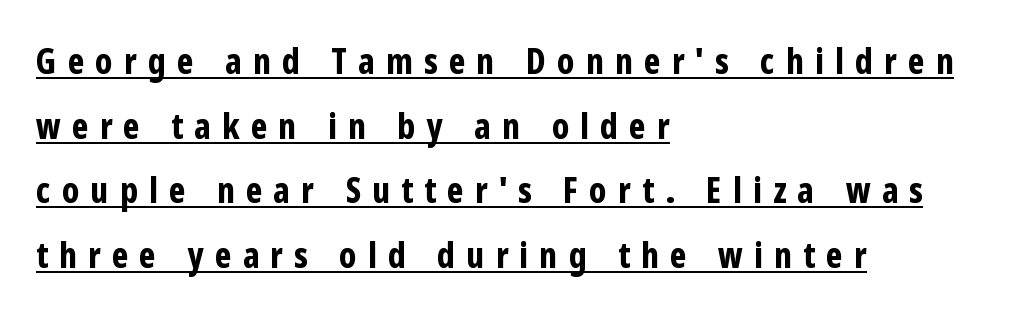
Caption: bold face, heavy strokes. Quick note: not italic, upright. This rendering uses left alignment, leaving the right contour irregular. Substantial extra tracking has been applied to these lines. Do the characters align in a grid? No, the font is proportional. A rule runs beneath these lines of type.
